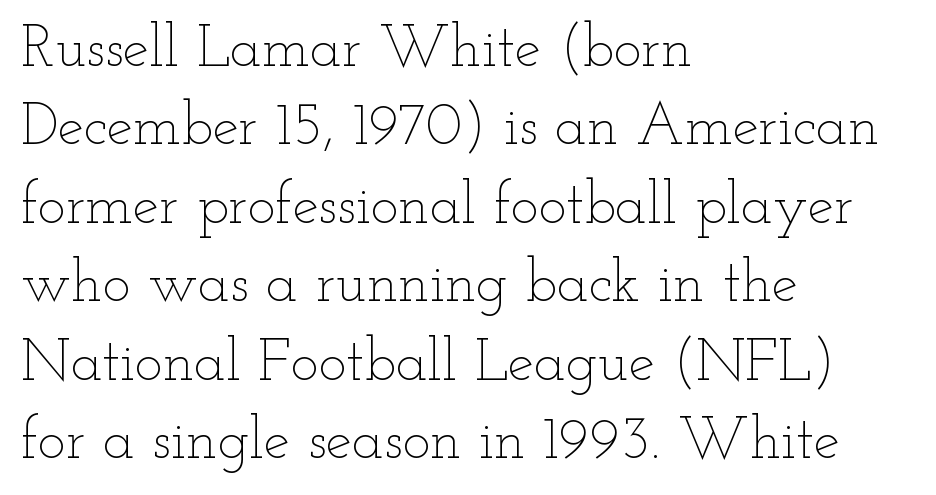
Q: Is the text bold? A: No.
Q: Is the text italic (slanted)? A: No, it is upright.
Q: Is the text underlined? A: No.
Q: How is the paragraph aligned? A: Left-aligned.
Q: Is the spacing between letters normal or unusually wide? A: Normal.
Q: Is the spacing between lines tight, normal or loose? A: Normal.
Q: Width (condensed, normal, or wide)? A: Wide.
Q: Stroke contrast? A: Low.
Q: x-height? A: Small.
Q: Monospaced? A: No.
